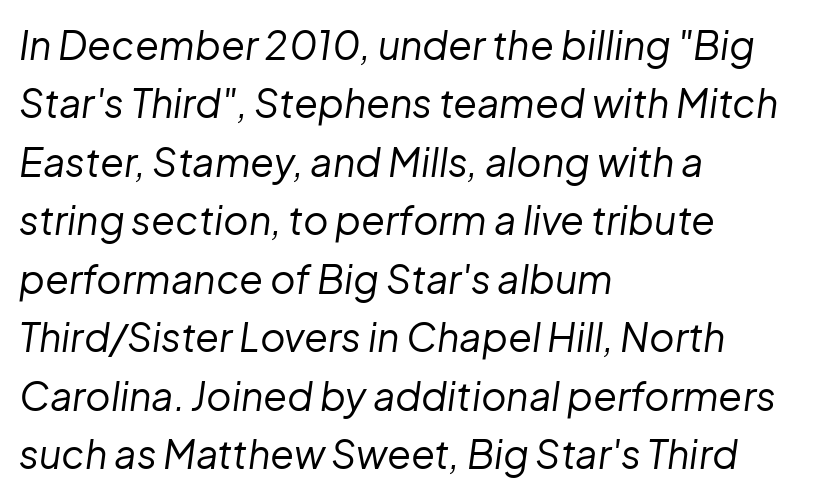
Q: Is the text bold? A: No.
Q: Is the text italic (slanted)? A: Yes, it leans right by about 8 degrees.
Q: Is the text underlined? A: No.
Q: How is the paragraph aligned? A: Left-aligned.
Q: Is the spacing between letters normal or unusually wide? A: Normal.
Q: Is the spacing between lines tight, normal or loose? A: Normal.
Q: Width (condensed, normal, or wide)? A: Normal.
Q: Stroke contrast? A: Low.
Q: x-height? A: Medium.
Q: Monospaced? A: No.
